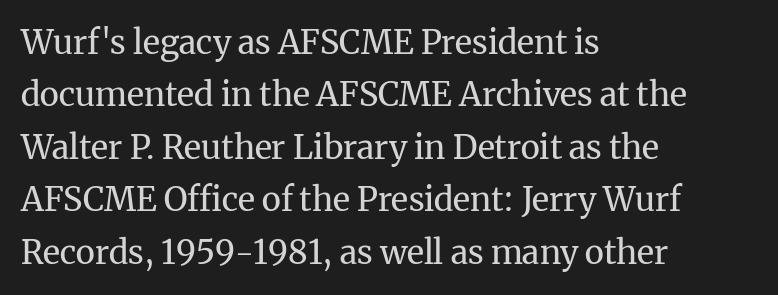
Posture: vertical. Standard letterfit; no display-style spreading of the glyphs. How would I describe the line gaps? Plain and ordinary. Varying glyph widths throughout — classic text-font behaviour. Is the type heavy? It reads as light-to-regular instead.
